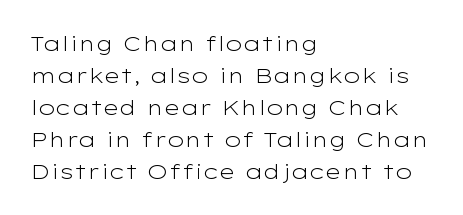
Vertical strokes here are truly vertical. The paragraph has a hard left edge and a soft right edge. The rendering uses a moderate line-height, typical for paragraphs. The cut favours lightness, reaching ordinary text weight at its darkest.
